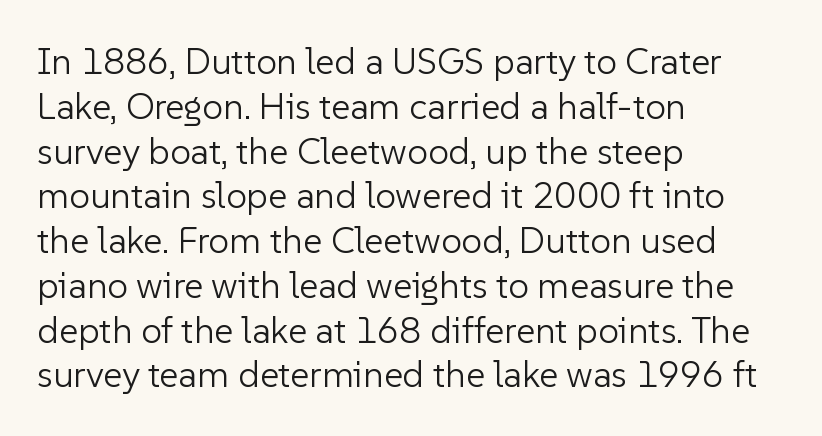
Caption: standard tracking, unaltered. Classification — sans serif. These lines are set flush left with a ragged right edge. No letter is thick-stroked: the sample isn't bold.
